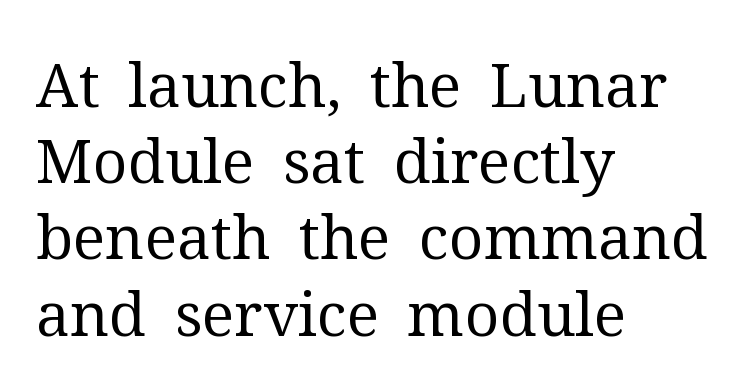
Here the glyphs are tracked normally, forming tight word shapes. Stroke terminals: seriffed. Tall strokes in this sample are plumb rather than angled. Horizontal alignment here is leftward, the default for most running prose. This is not heavy type; no bold has been used.
